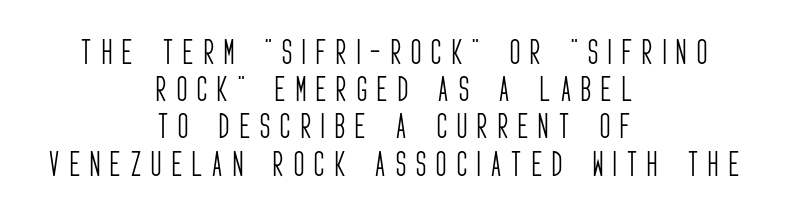
The image shows 28 px light, condensed sans-serif type, upright; set centered, normal line spacing (1.33x), unusually wide letter spacing (+0.37 em), not underlined; low stroke contrast and a large x-height.
